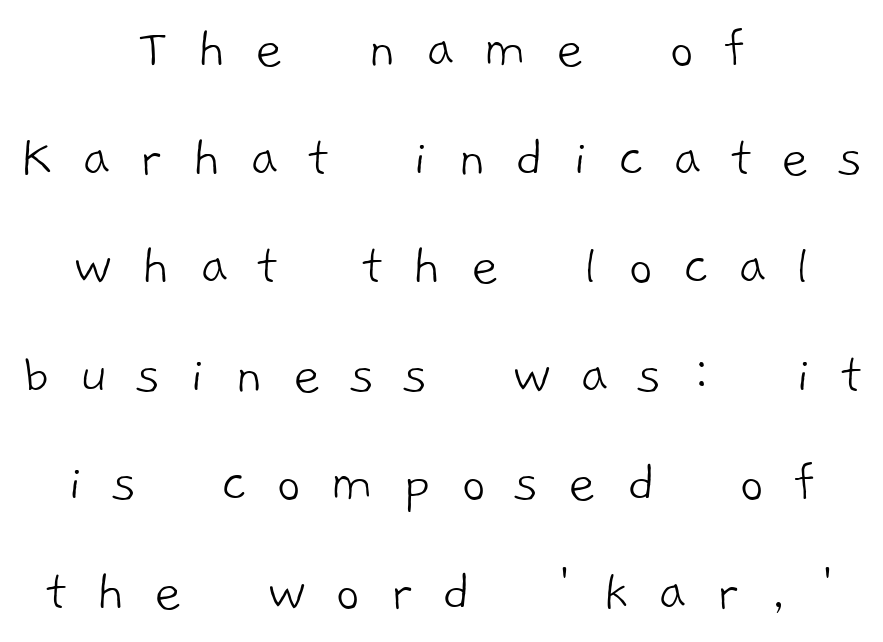
The image shows 60 px light sans-serif type; set centered, line spacing 1.81x, unusually wide letter spacing (+0.49 em), not underlined; low stroke contrast and a medium x-height.
